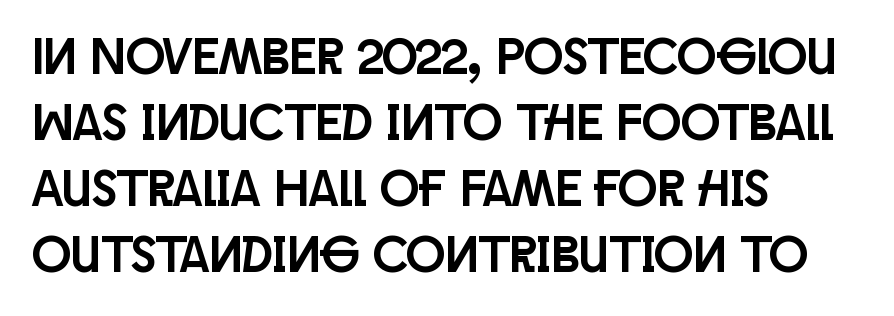
This sample keeps an unexceptional amount of space between lines. Reading down the block, your eye returns to a fixed left position each line. This sample has the flowing, uneven cadence of proportional lettering. Are there feet on the stems? There aren't — it's a sans. Does the lettering tilt? It doesn't — this is upright. The strip under each line holds only bare page.
